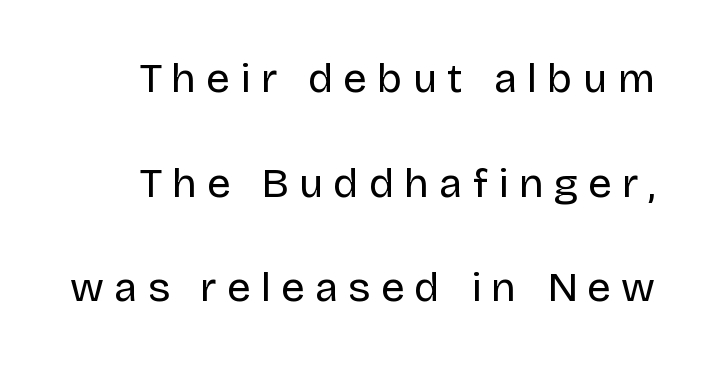
{"serif": "no", "italic": "no", "bold": "no", "weight": "regular", "width": "normal", "stroke_contrast": "low", "x_height": "large", "monospaced": "no", "underline": "no", "line_spacing": "loose", "line_spacing_ratio": 2.49, "letter_spacing": "wide", "letter_spacing_em": 0.24, "glyph_px": 42}
